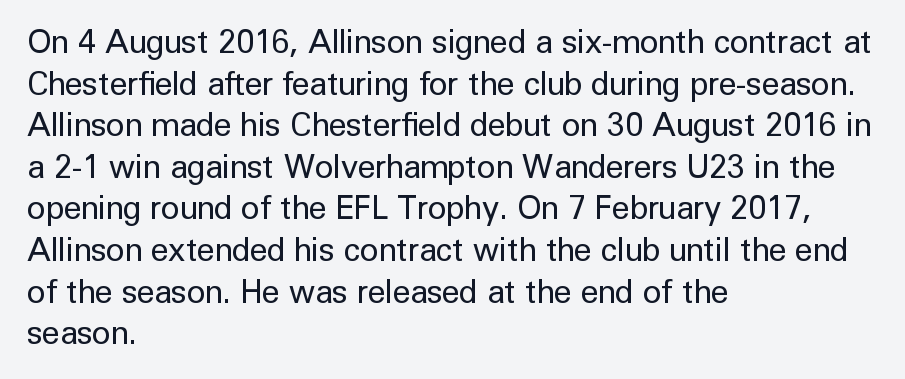
The image shows 32 px regular-weight sans-serif type, upright; set left-aligned, normal line spacing (1.3x), normal letter spacing, not underlined; low stroke contrast and a medium x-height.
